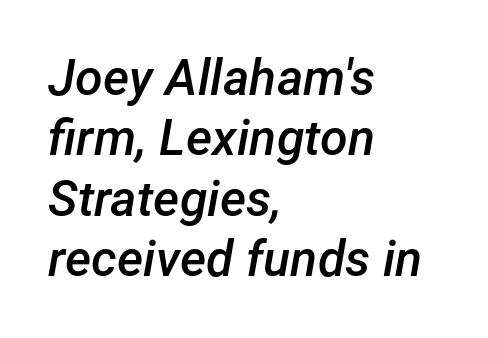
{"italic": "yes", "lean": "right", "slant_degrees": 12, "bold": "semi", "weight": "semibold", "width": "normal", "stroke_contrast": "low", "x_height": "medium", "monospaced": "no", "underline": "no", "align": "left", "line_spacing_ratio": 1.21, "letter_spacing": "normal", "letter_spacing_em": 0.0, "glyph_px": 50}
